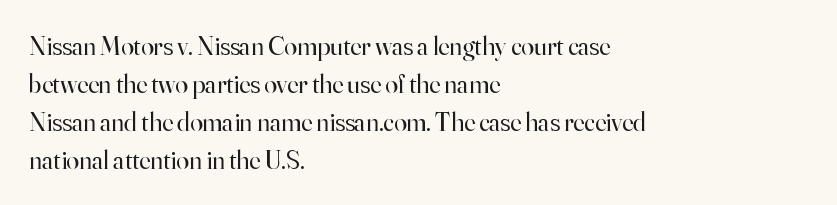
The image shows 26 px text type, upright; set left-aligned, normal line spacing (1.46x), normal letter spacing, not underlined.
